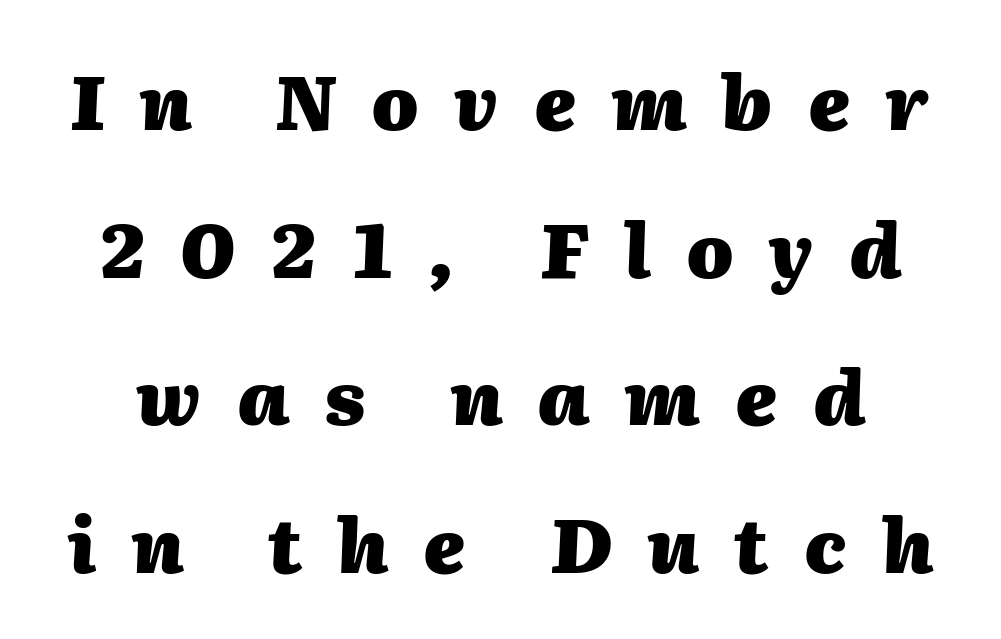
Italic? Definitely — the glyphs are oblique. Does the leading feel generous? Absolutely, it's lavish. Unmarked baselines from the first word to the last. Looks like regular typesetting: each glyph gets only the width it needs. Display-style spreading of the glyphs; the letterfit is very open. Heavy, bold letterforms.
